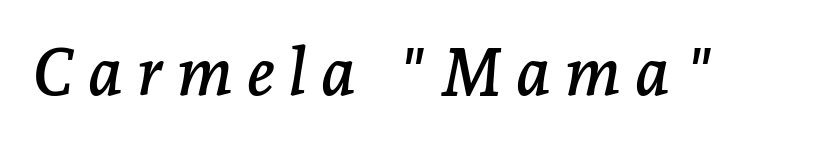
{"serif": "yes", "italic": "yes", "lean": "right", "slant_degrees": 7, "width": "normal", "stroke_contrast": "low", "x_height": "medium", "monospaced": "no", "underline": "no", "letter_spacing": "wide", "letter_spacing_em": 0.21, "glyph_px": 66}
